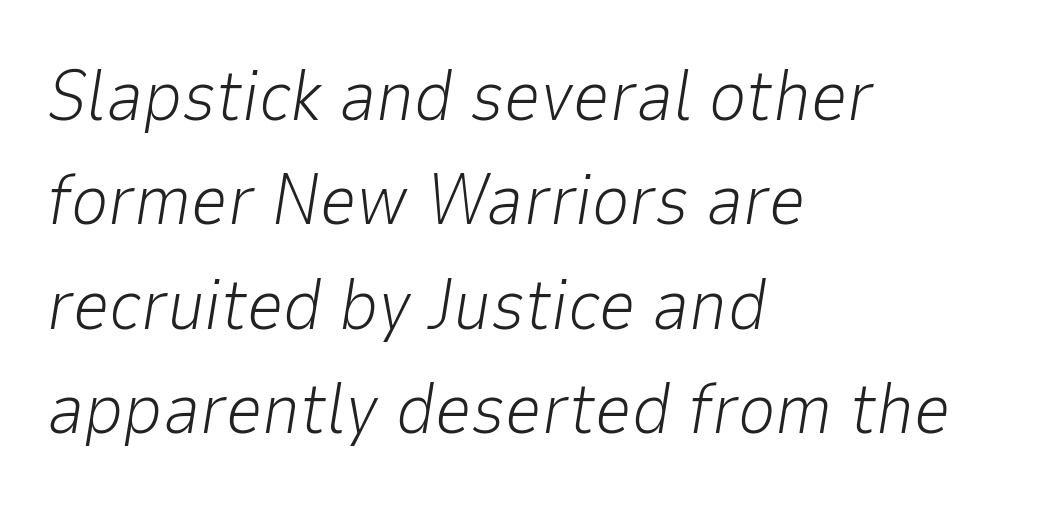
The image shows 72 px light type, italic (leaning right); set left-aligned, normal line spacing (1.45x), normal letter spacing, not underlined; low stroke contrast and a medium x-height.
